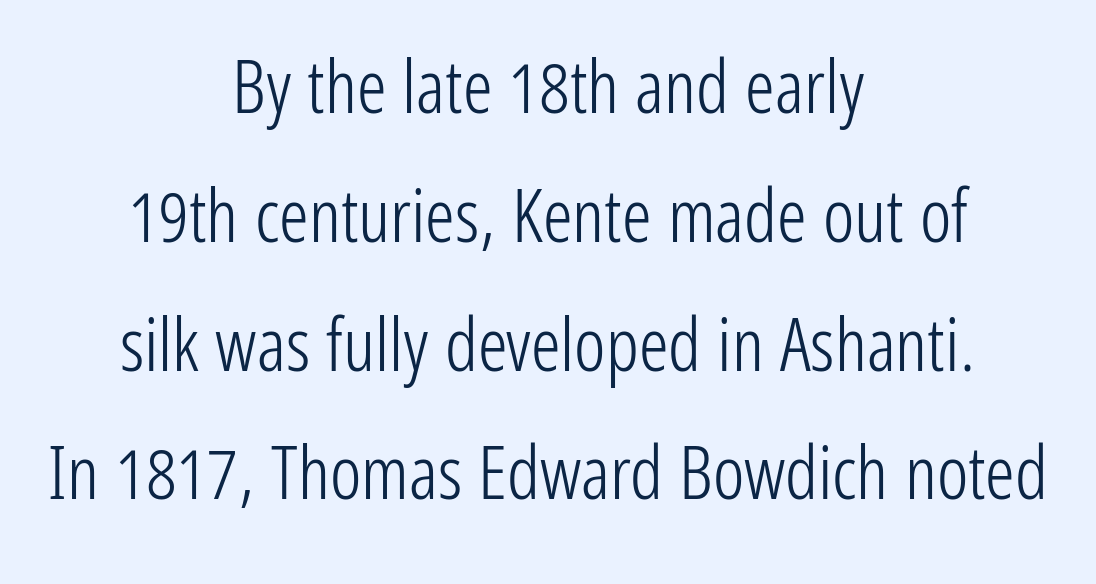
The image shows 74 px light, condensed sans-serif type, upright; set centered, line spacing 1.74x, normal letter spacing, not underlined; low stroke contrast and a medium x-height.
